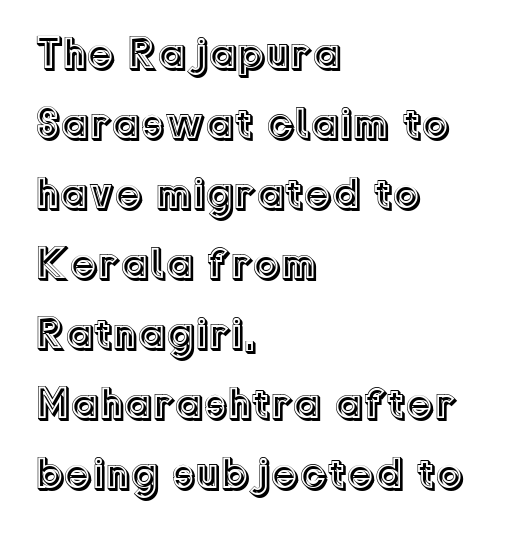
Q: Is the text italic (slanted)? A: No, it is upright.
Q: Is the text underlined? A: No.
Q: How is the paragraph aligned? A: Left-aligned.
Q: Is the spacing between letters normal or unusually wide? A: Normal.
Q: Is the spacing between lines tight, normal or loose? A: Normal.
Q: Width (condensed, normal, or wide)? A: Normal.
Q: x-height? A: Medium.
Q: Monospaced? A: No.
